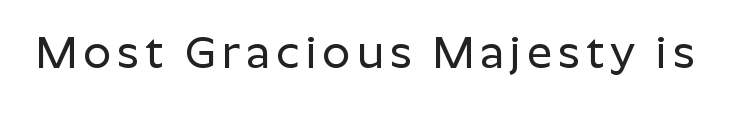
Q: Is the text italic (slanted)? A: No, it is upright.
Q: Is the typeface a serif or a sans-serif typeface? A: Sans-serif.
Q: Is the text underlined? A: No.
Q: Width (condensed, normal, or wide)? A: Normal.
Q: Stroke contrast? A: Low.
Q: x-height? A: Medium.
Q: Monospaced? A: No.
